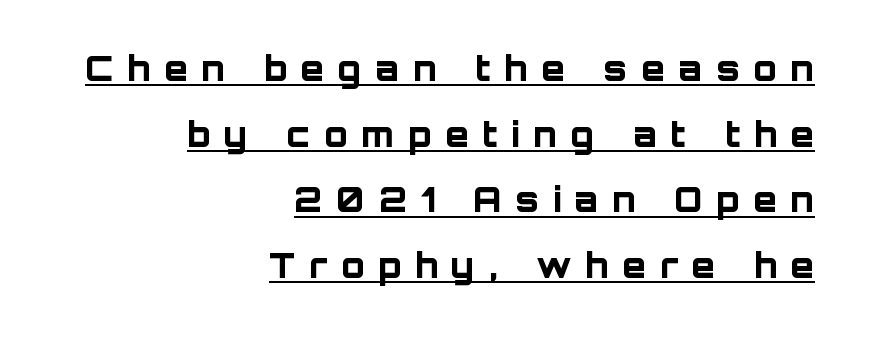
The image shows 34 px bold sans-serif type, upright; set right-aligned, loose line spacing (1.93x), unusually wide letter spacing (+0.41 em), underlined; low stroke contrast and a large x-height.
